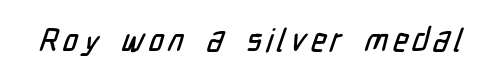
Q: Is the typeface a serif or a sans-serif typeface? A: Sans-serif.
Q: Is the text underlined? A: No.
Q: Width (condensed, normal, or wide)? A: Condensed.
Q: Stroke contrast? A: Low.
Q: x-height? A: Medium.
Q: Monospaced? A: No.
